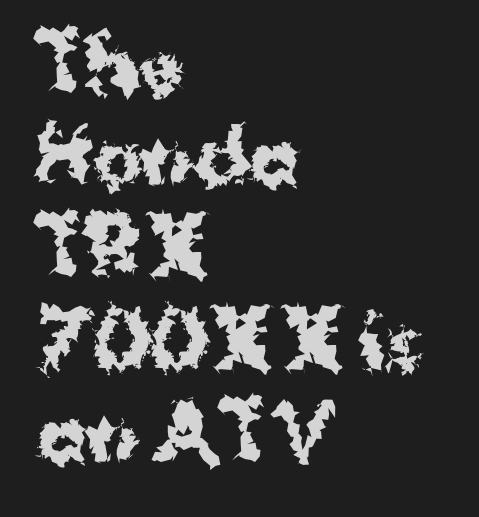
What kind of face is this? One without serifs — a sans. Vertical strokes here are truly vertical. A typesetter would call this proportional, since set widths differ per character. Check the space under the baseline: it is left empty.
